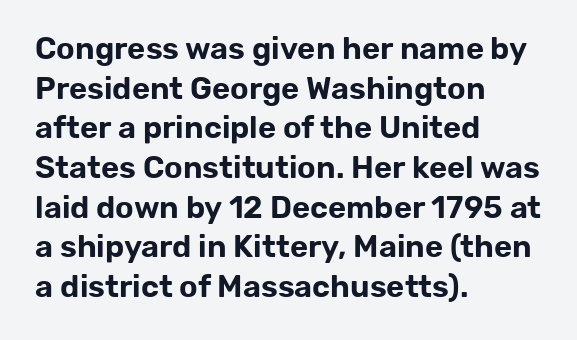
{"serif": "no", "italic": "no", "width": "normal", "stroke_contrast": "low", "x_height": "medium", "monospaced": "no", "underline": "no", "align": "left", "line_spacing": "normal", "line_spacing_ratio": 1.28, "letter_spacing": "normal", "letter_spacing_em": 0.0, "glyph_px": 31}
